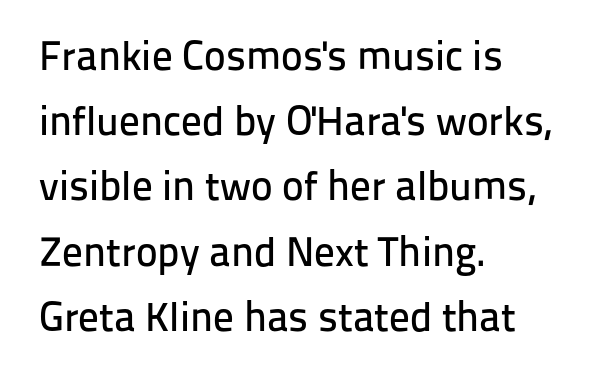
Q: Is the text italic (slanted)? A: No, it is upright.
Q: Is the typeface a serif or a sans-serif typeface? A: Sans-serif.
Q: Is the text underlined? A: No.
Q: How is the paragraph aligned? A: Left-aligned.
Q: Is the spacing between letters normal or unusually wide? A: Normal.
Q: Is the spacing between lines tight, normal or loose? A: Normal.
Q: Width (condensed, normal, or wide)? A: Normal.
Q: Stroke contrast? A: Low.
Q: x-height? A: Medium.
Q: Monospaced? A: No.
